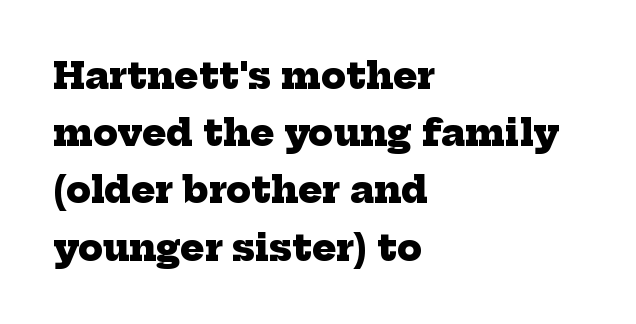
Letter spacing: default. The space directly below the letters is spotless. Spacing verdict: proportional, widths tailored to each character. Students, this is bold: see how much ink each stroke carries. Serifs: yes, visible at the terminals of the letterforms. This sample is left-justified, so line endings fall wherever the words run out.
